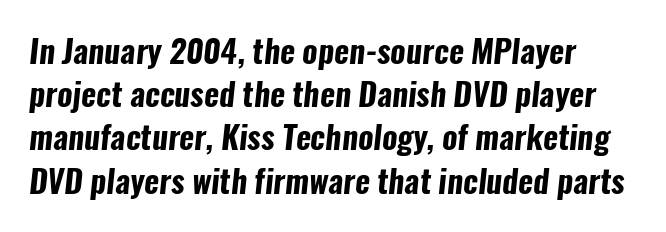
The sample has been set heavy, in full bold. Is the letter spacing exaggerated? No — it looks like the ordinary default. Typeset ragged right — the left edge is the straight one. Check where the strokes stop: nothing finishes them off — pure sans. You could not count columns in this text — the font is proportionally spaced.
